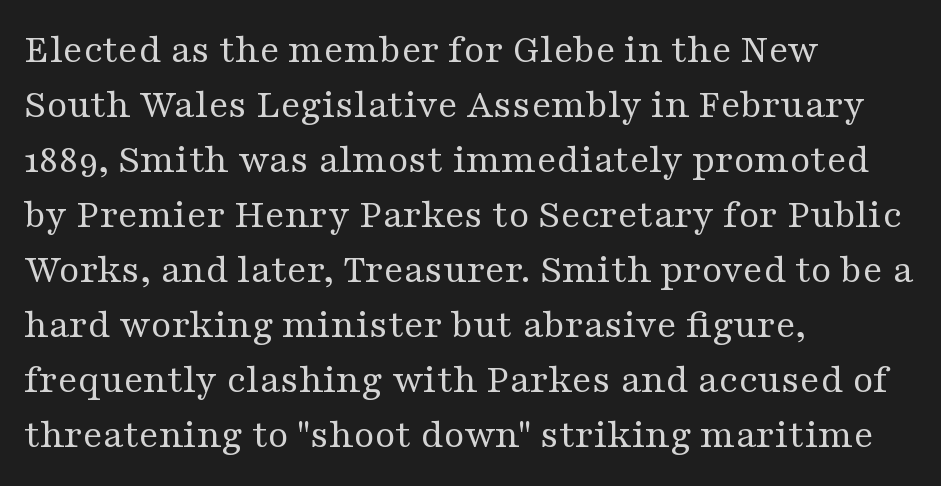
Q: Is the text bold? A: No.
Q: Is the text italic (slanted)? A: No, it is upright.
Q: Is the typeface a serif or a sans-serif typeface? A: Serif.
Q: Is the text underlined? A: No.
Q: How is the paragraph aligned? A: Left-aligned.
Q: Is the spacing between letters normal or unusually wide? A: Normal.
Q: Is the spacing between lines tight, normal or loose? A: Normal.
Q: Width (condensed, normal, or wide)? A: Wide.
Q: Stroke contrast? A: Medium.
Q: x-height? A: Medium.
Q: Monospaced? A: No.
